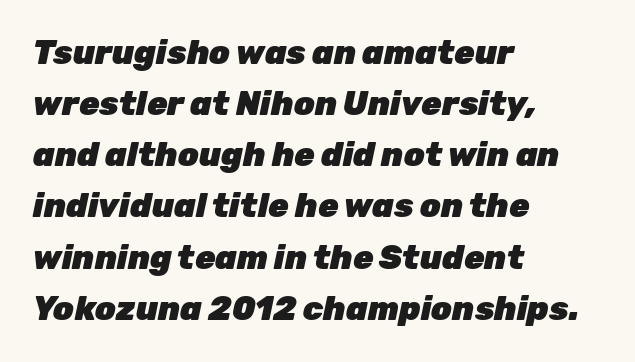
{"italic": "yes", "lean": "right", "slant_degrees": 12, "bold": "yes", "weight": "heavy", "width": "normal", "stroke_contrast": "low", "x_height": "medium", "monospaced": "no", "underline": "no", "align": "left", "line_spacing": "normal", "line_spacing_ratio": 1.55, "letter_spacing": "normal", "letter_spacing_em": 0.0, "glyph_px": 33}
